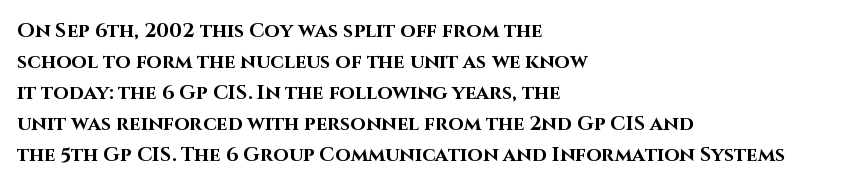
The image shows 20 px bold type, upright; set left-aligned, normal line spacing (1.55x), normal letter spacing, not underlined.
